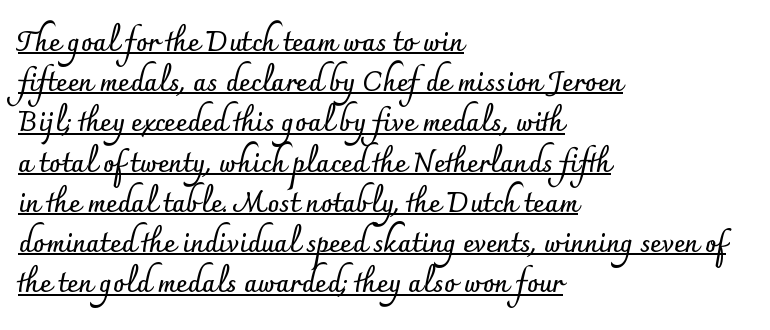
The typesetting leans heavy: a genuine bold. Words appear dense and cohesive because spacing is normal. Notice how descenders clear the ascenders below comfortably — that's standard leading. Check the space under the baseline: a stroke is drawn there. These lines stack with their left ends in a neat column.
